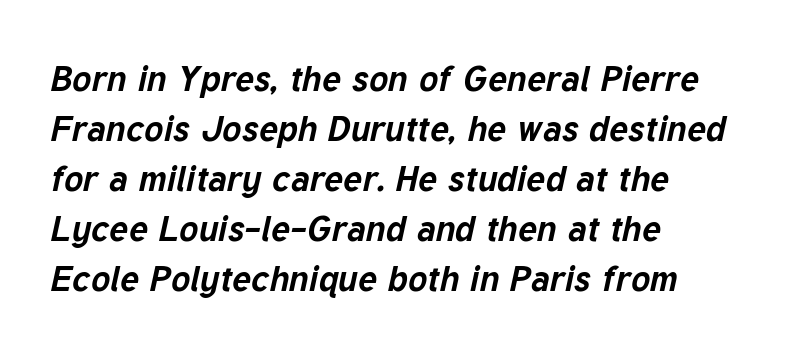
The letterforms sit shoulder to shoulder at normal distance. When letters slant like this, we call the style italic. Just letters on the line, the space beneath them empty. Line starts are locked; line ends wander.
